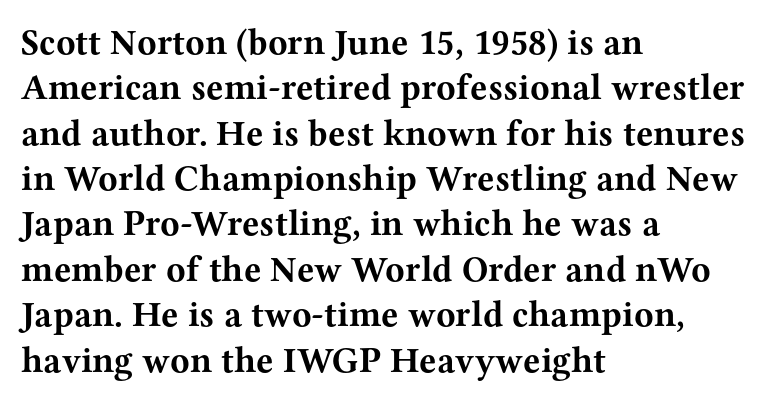
The image shows 36 px bold, wide serif type, upright; set left-aligned, normal line spacing (1.26x), normal letter spacing, not underlined; medium stroke contrast and a medium x-height.
